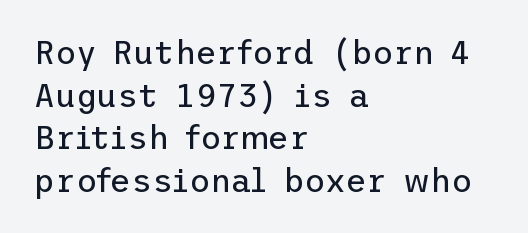
A roman cut, with each character standing at attention. The font sits on the lighter half of the weight spectrum, regular included. Here the glyphs are tracked normally, forming tight word shapes. Check under the words: just untouched page. You can tell from the bare stems that sans-serif type was used.
